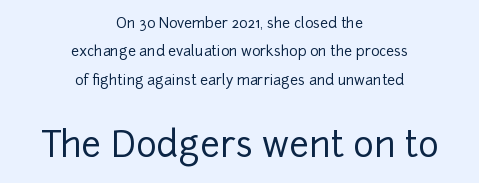
{"serif": "no", "italic": "no", "width": "normal", "stroke_contrast": "low", "x_height": "medium", "monospaced": "no", "underline": "no", "align": "center", "line_spacing": "loose", "line_spacing_ratio": 2.02, "letter_spacing": "normal", "letter_spacing_em": 0.0, "larger_block": "second", "size_ratio": 2.5, "glyph_px": 35}
